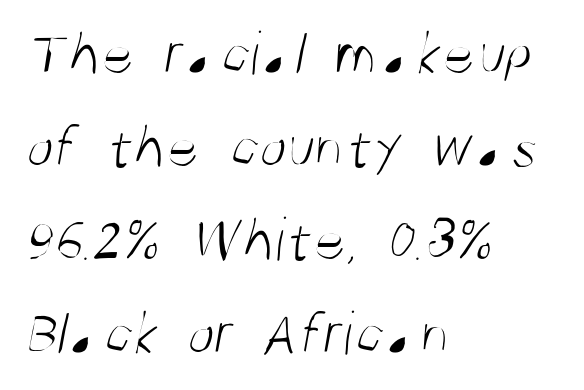
Serif or sans? Sans — the stroke terminals are bare. The rendering uses natural spacing where letterforms have individual widths. The weight would be labelled regular, book, light, or lighter still. The passage shown has conventional tracking throughout.
